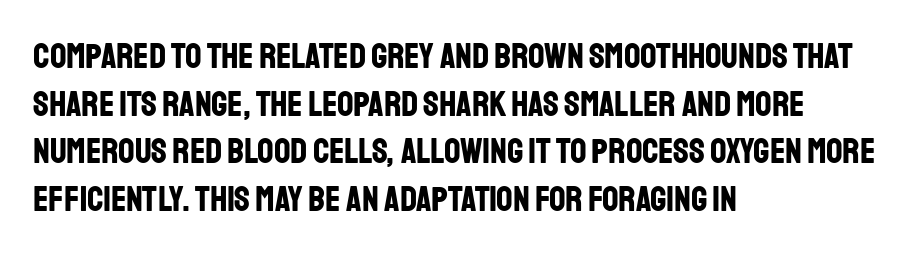
The image shows 36 px bold, condensed sans-serif type, upright; set left-aligned, normal line spacing (1.32x), normal letter spacing, not underlined; low stroke contrast and a large x-height.
